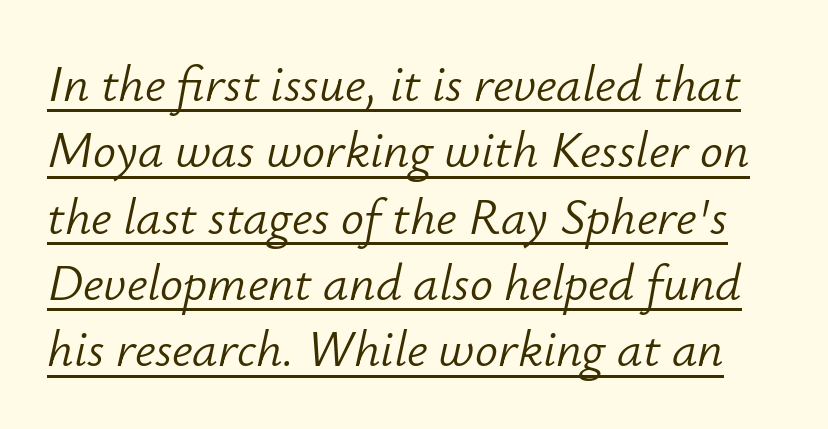
Somebody hit Ctrl+U on this one — the words are underlined. Tracking here is standard; glyphs follow each other at the usual distance. Posture: slanted. Heaviness? Minimal to ordinary, like unemphasized prose. Spacing verdict: proportional, widths tailored to each character. The line-height multiplier appears to be the usual default.
